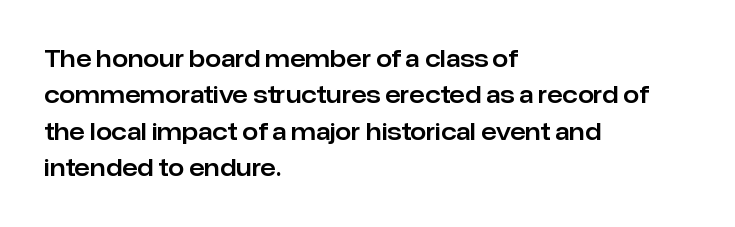
{"italic": "no", "underline": "no", "align": "left", "line_spacing": "normal", "line_spacing_ratio": 1.58, "letter_spacing": "normal", "letter_spacing_em": 0.0, "glyph_px": 23}
